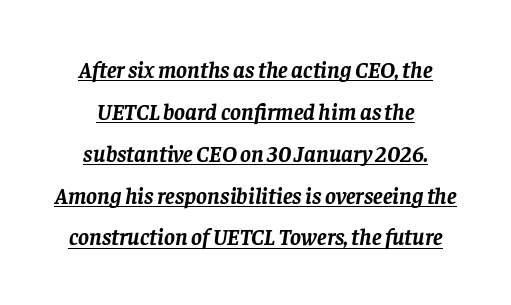
{"italic": "yes", "lean": "right", "slant_degrees": 8, "bold": "yes", "underline": "yes", "line_spacing_ratio": 1.82, "letter_spacing": "normal", "letter_spacing_em": 0.0, "glyph_px": 23}
